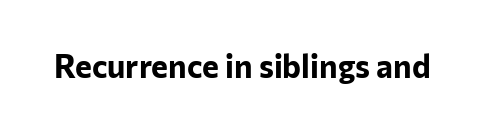
The image shows 32 px bold sans-serif type, upright; set normal letter spacing, not underlined; low stroke contrast and a medium x-height.
